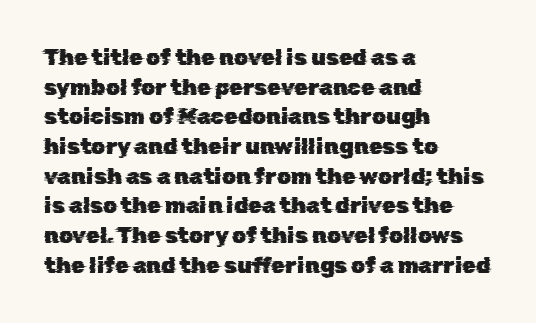
There is no visible air inserted between adjacent glyphs. Each line starts at the same left margin while the right side varies. The gap between lines stays unmarked. Vertical spacing — default.
